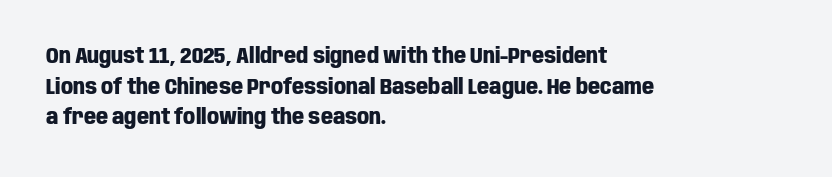
{"italic": "no", "bold": "yes", "underline": "no", "align": "left", "line_spacing": "normal", "line_spacing_ratio": 1.46, "letter_spacing": "normal", "letter_spacing_em": 0.0, "glyph_px": 21}
